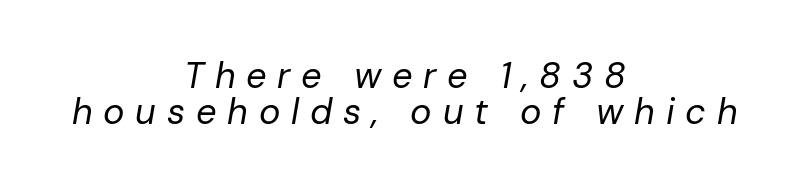
The image shows 36 px regular-weight type, italic (leaning right); set centered, tight line spacing (1.01x), unusually wide letter spacing (+0.3 em), not underlined; low stroke contrast and a medium x-height.
